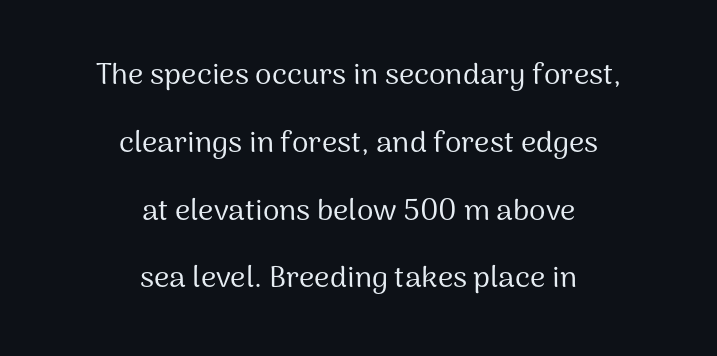
The image shows 30 px regular-weight sans-serif type, upright; set centered, loose line spacing (2.26x), normal letter spacing, not underlined; medium stroke contrast and a medium x-height.
